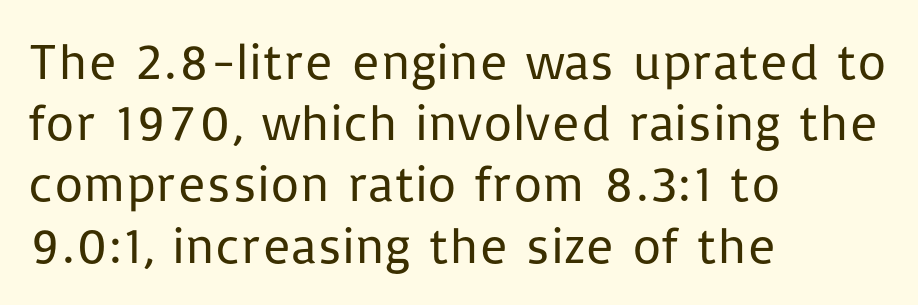
{"serif": "no", "italic": "no", "bold": "no", "weight": "regular", "width": "normal", "stroke_contrast": "low", "x_height": "medium", "monospaced": "no", "underline": "no", "align": "left", "line_spacing_ratio": 1.2, "letter_spacing": "normal", "letter_spacing_em": 0.0, "glyph_px": 51}
